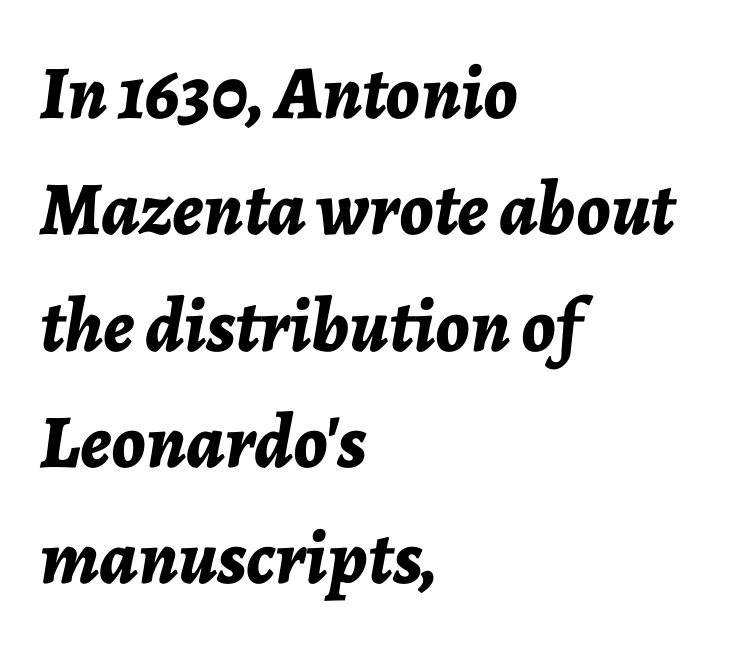
Yep, that's italic — everything's leaning. A normal amount of white space separates one row of letters from the next. Here the glyphs are tracked normally, forming tight word shapes. The passage shown is not underscored anywhere. A typesetter would call this proportional, since set widths differ per character. The lines in this sample share a left origin and differ only in where they stop.
